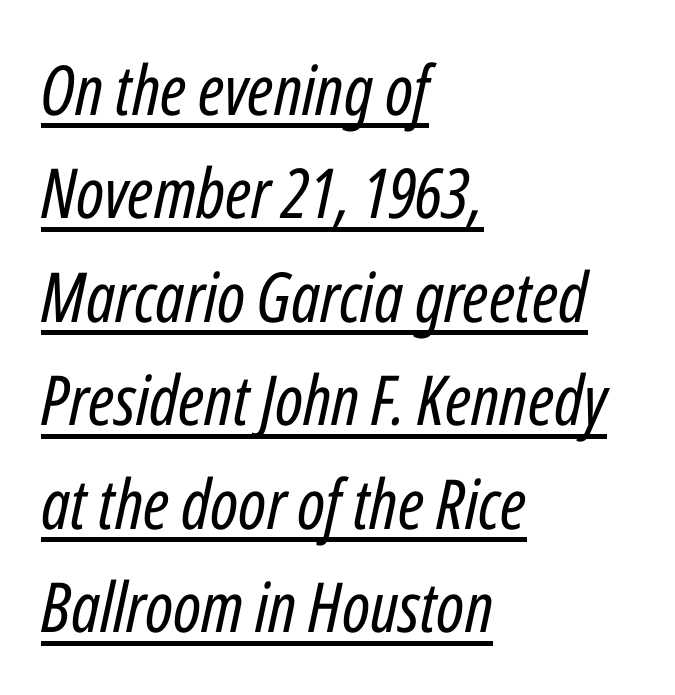
{"italic": "yes", "lean": "right", "slant_degrees": 12, "bold": "no", "weight": "regular", "width": "condensed", "stroke_contrast": "low", "x_height": "medium", "monospaced": "no", "underline": "yes", "align": "left", "line_spacing": "normal", "line_spacing_ratio": 1.5, "letter_spacing": "normal", "letter_spacing_em": 0.0, "glyph_px": 69}
